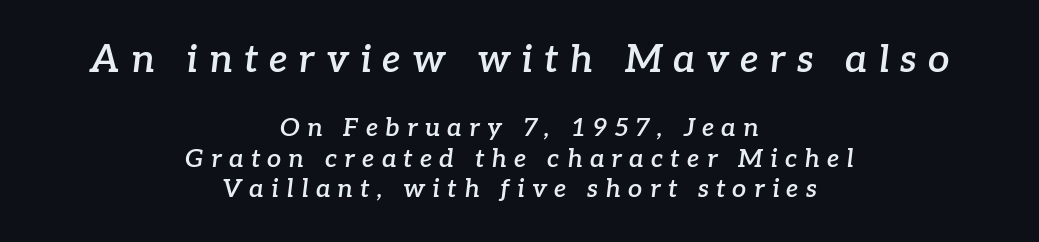
The image shows 38 px semibold serif type, italic (leaning right); set centered, line spacing 1.21x, unusually wide letter spacing (+0.29 em), not underlined; the first (top) block is 1.52x larger; low stroke contrast and a medium x-height.
